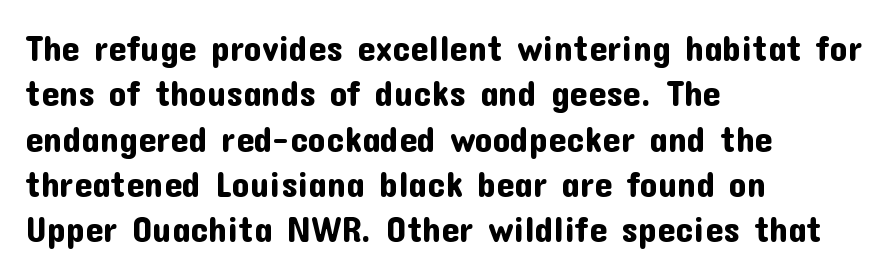
Words float on clear page, feet unadorned. Caption: standard tracking, unaltered. The lines are quadded left. The line-height multiplier appears to be the usual default.
